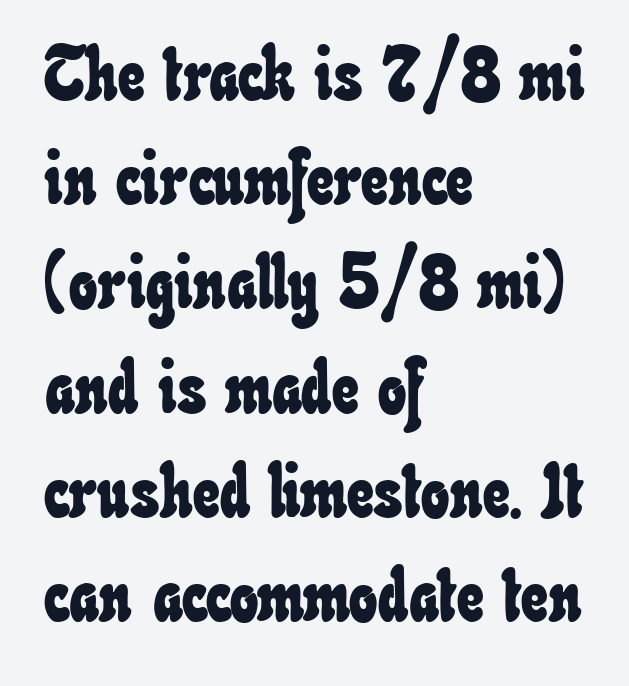
{"width": "condensed", "stroke_contrast": "low", "x_height": "small", "monospaced": "no", "underline": "no", "align": "left", "line_spacing": "normal", "line_spacing_ratio": 1.39, "letter_spacing": "normal", "letter_spacing_em": 0.0, "glyph_px": 75}
